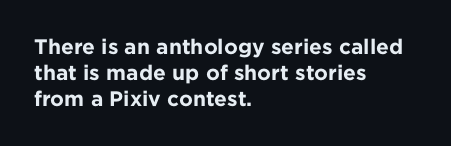
The image shows 21 px bold type, upright; set left-aligned, normal line spacing (1.25x), normal letter spacing, not underlined.
